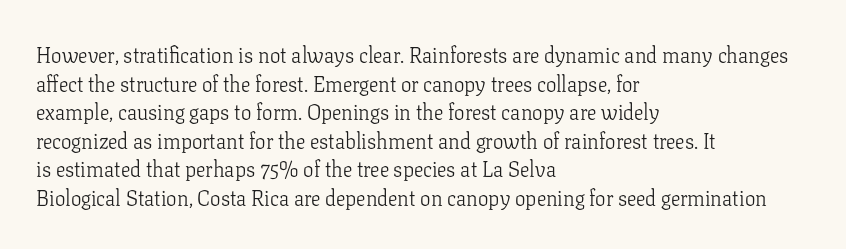
Q: Is the text bold? A: No.
Q: Is the text italic (slanted)? A: No, it is upright.
Q: Is the text underlined? A: No.
Q: How is the paragraph aligned? A: Left-aligned.
Q: Is the spacing between letters normal or unusually wide? A: Normal.
Q: Is the spacing between lines tight, normal or loose? A: Normal.
